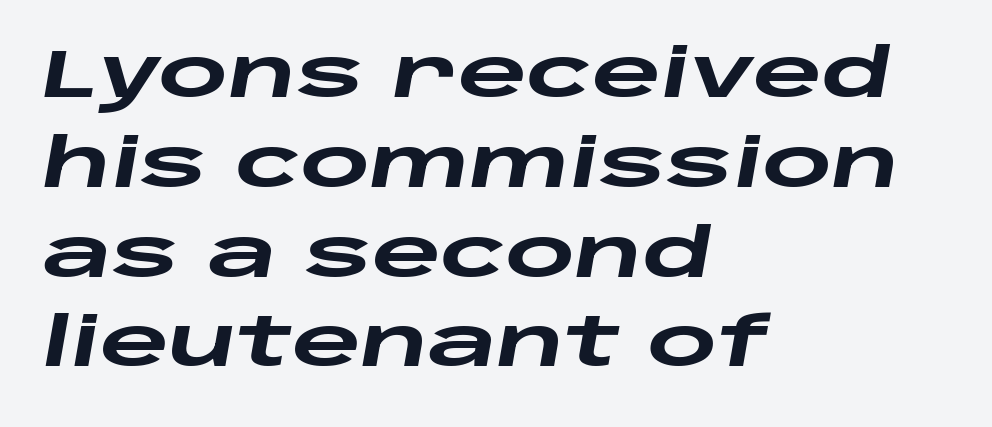
{"italic": "yes", "lean": "right", "slant_degrees": 10, "bold": "yes", "weight": "heavy", "width": "wide", "stroke_contrast": "low", "x_height": "large", "monospaced": "no", "underline": "no", "align": "left", "line_spacing": "normal", "line_spacing_ratio": 1.34, "letter_spacing": "normal", "letter_spacing_em": 0.0, "glyph_px": 67}
